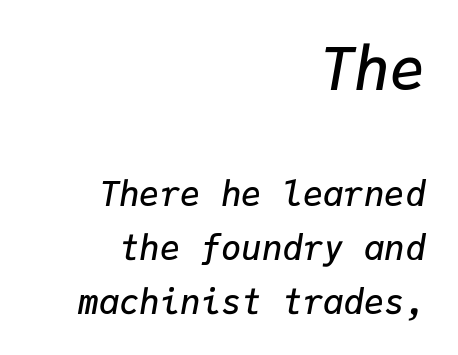
{"italic": "yes", "lean": "right", "slant_degrees": 9, "bold": "semi", "weight": "semibold", "width": "normal", "stroke_contrast": "low", "x_height": "medium", "monospaced": "yes", "underline": "no", "align": "right", "line_spacing": "normal", "line_spacing_ratio": 1.58, "letter_spacing": "normal", "letter_spacing_em": 0.0, "larger_block": "first", "size_ratio": 1.74, "glyph_px": 59}
